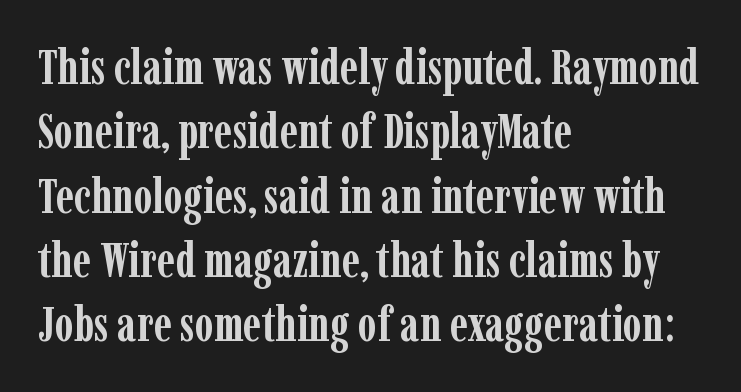
{"serif": "yes", "italic": "no", "bold": "yes", "weight": "semibold", "width": "condensed", "stroke_contrast": "low", "x_height": "medium", "monospaced": "no", "underline": "no", "align": "left", "line_spacing": "normal", "line_spacing_ratio": 1.34, "letter_spacing": "normal", "letter_spacing_em": 0.0, "glyph_px": 48}
